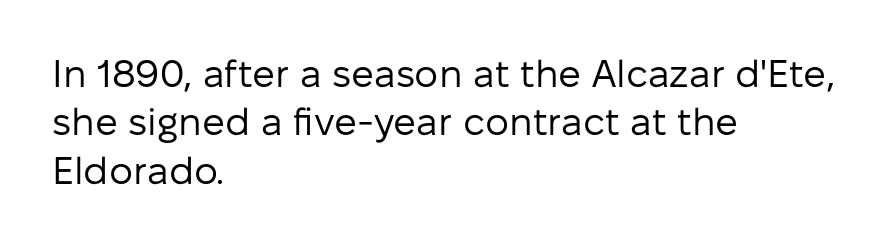
The lines in this sample share a left origin and differ only in where they stop. Counters stay open thanks to moderate or lighter strokes. Examine the stroke ends and you'll find no serifs. Caption: standard tracking, unaltered. The space beneath each line is pristine and unruled.
